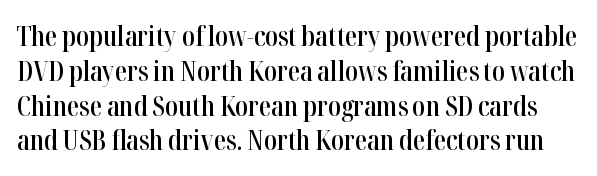
The rendering uses a moderate line-height, typical for paragraphs. A bare baseline throughout the passage. Nope, not italic — everything's standing straight. A typesetter would call this zero additional tracking.
